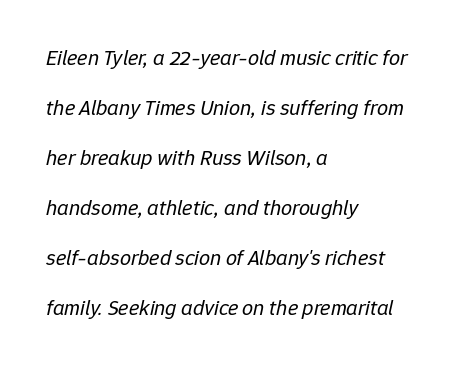
Q: Is the text bold? A: No.
Q: Is the text italic (slanted)? A: Yes, it leans right by about 12 degrees.
Q: Is the text underlined? A: No.
Q: How is the paragraph aligned? A: Left-aligned.
Q: Is the spacing between letters normal or unusually wide? A: Normal.
Q: Is the spacing between lines tight, normal or loose? A: Loose.
